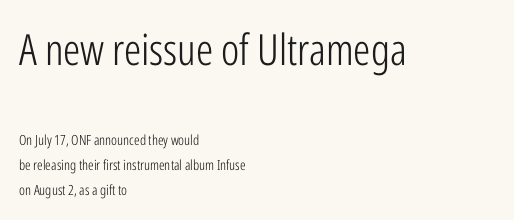
The image shows 43 px light, condensed sans-serif type, upright; set left-aligned, line spacing 1.79x, normal letter spacing, not underlined; the first (top) block is 3.07x larger; low stroke contrast and a medium x-height.
